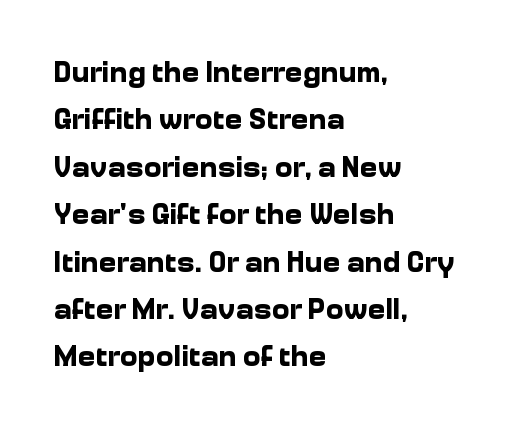
A typesetter would call this zero additional tracking. Interline gaps are of average width in this sample. These lines are rendered in a variable-pitch font. This sample uses an upright cut, with every glyph sitting square on the baseline.
